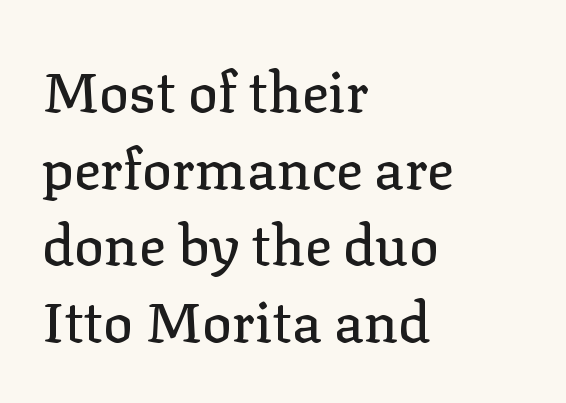
Q: Is the text italic (slanted)? A: No, it is upright.
Q: Is the typeface a serif or a sans-serif typeface? A: Serif.
Q: Is the text underlined? A: No.
Q: How is the paragraph aligned? A: Left-aligned.
Q: Is the spacing between letters normal or unusually wide? A: Normal.
Q: Is the spacing between lines tight, normal or loose? A: Normal.
Q: Width (condensed, normal, or wide)? A: Normal.
Q: Stroke contrast? A: Low.
Q: x-height? A: Medium.
Q: Monospaced? A: No.
